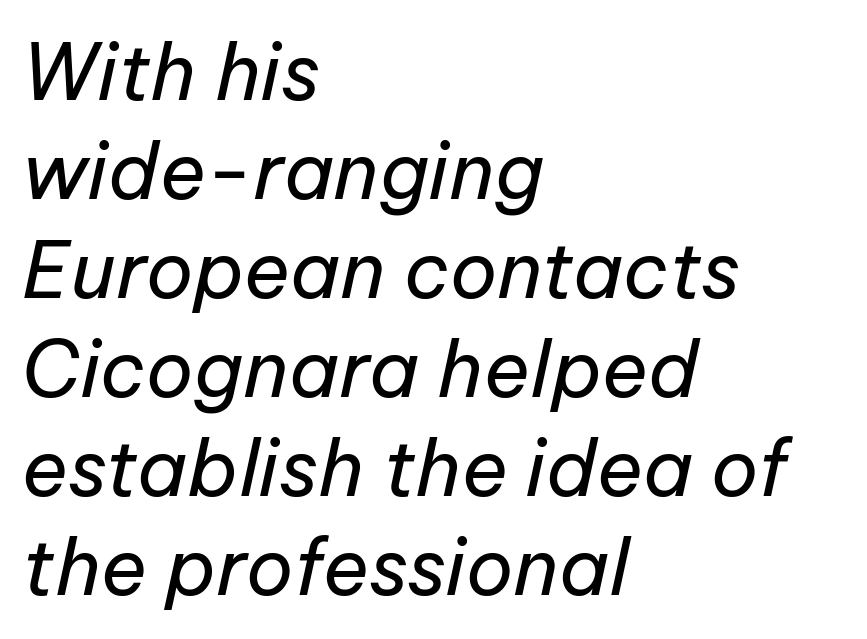
Do the characters align in a grid? No, the font is proportional. The strokes are not fattened; the text isn't bold. Short and long lines alike share a common starting point at left. Here the glyphs are tracked normally, forming tight word shapes. Type without underlining. Emphasis-style slanted type is in use.
